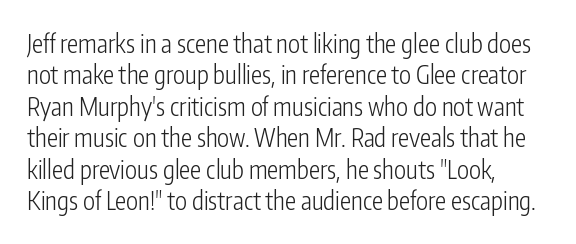
{"italic": "no", "bold": "no", "underline": "no", "align": "left", "line_spacing": "normal", "line_spacing_ratio": 1.26, "letter_spacing": "normal", "letter_spacing_em": 0.0, "glyph_px": 25}
